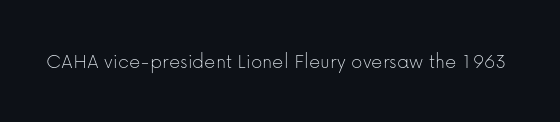
{"italic": "no", "bold": "no", "underline": "no", "letter_spacing": "normal", "letter_spacing_em": 0.0, "glyph_px": 22}
